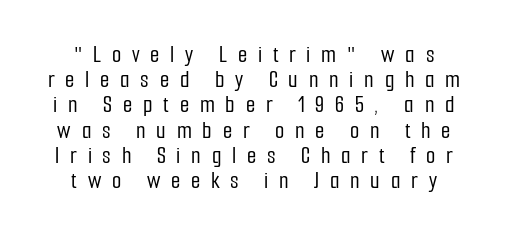
Q: Is the text italic (slanted)? A: No, it is upright.
Q: Is the text underlined? A: No.
Q: Is the spacing between letters normal or unusually wide? A: Unusually wide.
Q: Is the spacing between lines tight, normal or loose? A: Tight.
